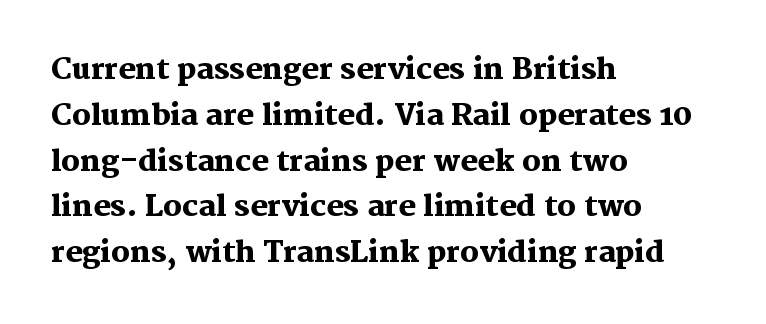
Q: Is the text bold? A: Yes.
Q: Is the text italic (slanted)? A: No, it is upright.
Q: Is the typeface a serif or a sans-serif typeface? A: Serif.
Q: Is the text underlined? A: No.
Q: How is the paragraph aligned? A: Left-aligned.
Q: Is the spacing between letters normal or unusually wide? A: Normal.
Q: Is the spacing between lines tight, normal or loose? A: Normal.
Q: Width (condensed, normal, or wide)? A: Normal.
Q: Stroke contrast? A: Medium.
Q: x-height? A: Medium.
Q: Monospaced? A: No.
